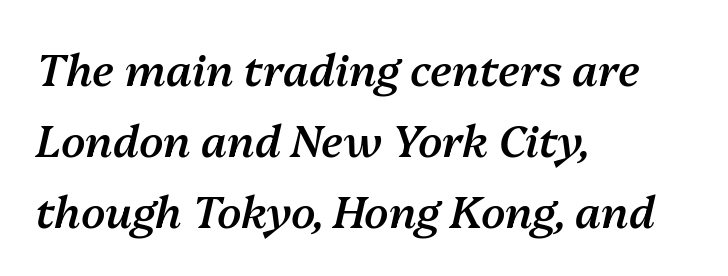
{"italic": "yes", "lean": "right", "slant_degrees": 13, "bold": "semi", "weight": "semibold", "width": "normal", "stroke_contrast": "medium", "x_height": "medium", "monospaced": "no", "underline": "no", "align": "left", "line_spacing": "normal", "line_spacing_ratio": 1.61, "letter_spacing": "normal", "letter_spacing_em": 0.0, "glyph_px": 44}
